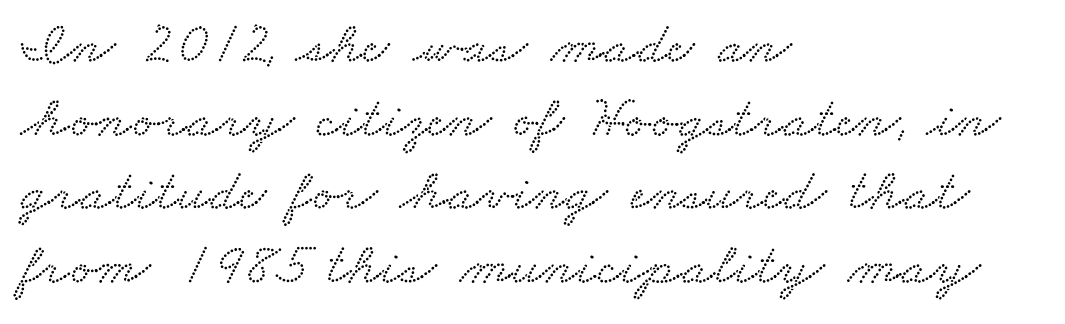
Q: Is the typeface a serif or a sans-serif typeface? A: Serif.
Q: Is the text underlined? A: No.
Q: How is the paragraph aligned? A: Left-aligned.
Q: Is the spacing between letters normal or unusually wide? A: Normal.
Q: Is the spacing between lines tight, normal or loose? A: Normal.
Q: Width (condensed, normal, or wide)? A: Wide.
Q: Stroke contrast? A: Low.
Q: x-height? A: Small.
Q: Monospaced? A: No.
